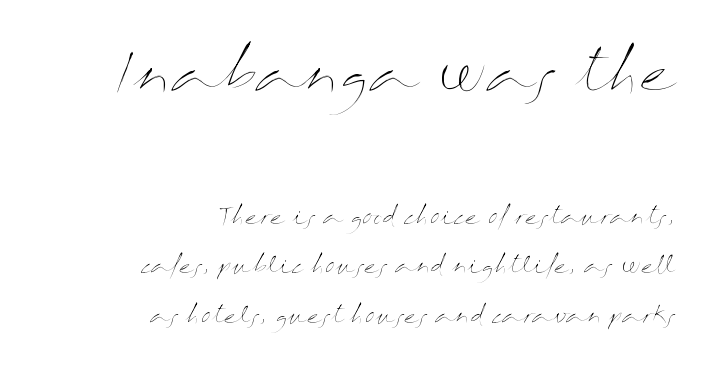
The rag falls on the left side of this text block. Descenders hang freely into open space. Note the varied advance widths — an 'i' is clearly narrower than an 'm'. Compare the two chunks: the upper has the greater cap height. Counters stay open thanks to moderate or lighter strokes.
